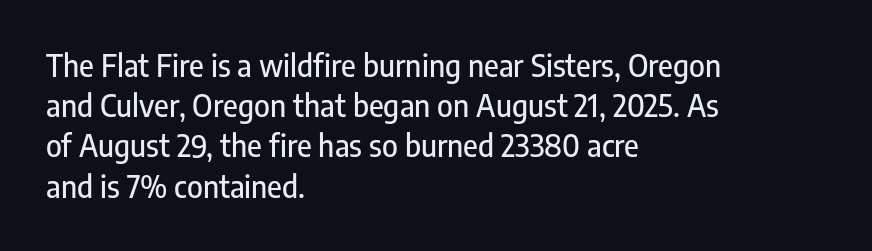
The axis of the letterforms is exactly vertical. Line beginnings align vertically; line endings do not. Clear beneath every line of the passage. The passage shown is typeset with a sans-serif family.
